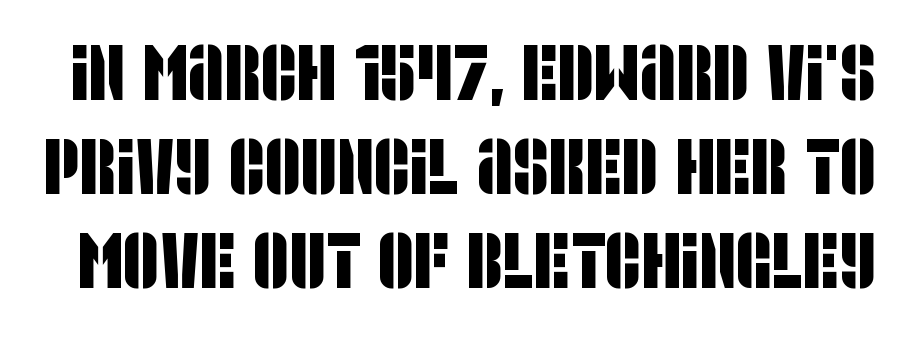
Q: Is the typeface a serif or a sans-serif typeface? A: Sans-serif.
Q: Is the text underlined? A: No.
Q: Is the spacing between letters normal or unusually wide? A: Normal.
Q: Width (condensed, normal, or wide)? A: Condensed.
Q: Stroke contrast? A: Low.
Q: x-height? A: Large.
Q: Monospaced? A: No.
